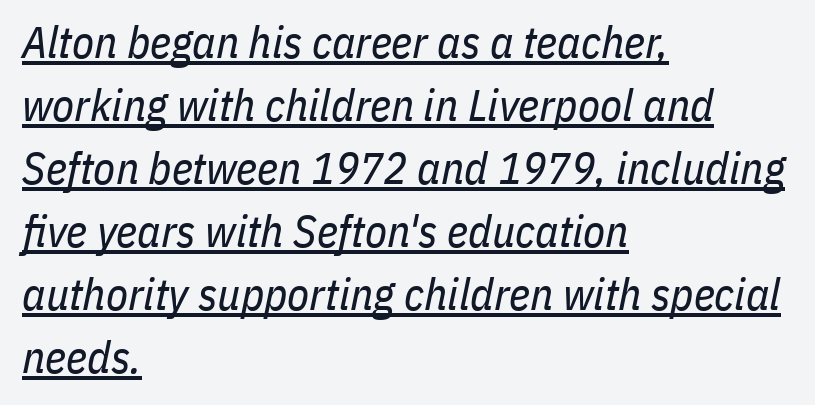
Q: Is the text bold? A: No.
Q: Is the text italic (slanted)? A: Yes, it leans right by about 11 degrees.
Q: Is the text underlined? A: Yes.
Q: How is the paragraph aligned? A: Left-aligned.
Q: Is the spacing between letters normal or unusually wide? A: Normal.
Q: Is the spacing between lines tight, normal or loose? A: Normal.
Q: Width (condensed, normal, or wide)? A: Condensed.
Q: Stroke contrast? A: Low.
Q: x-height? A: Medium.
Q: Monospaced? A: No.
